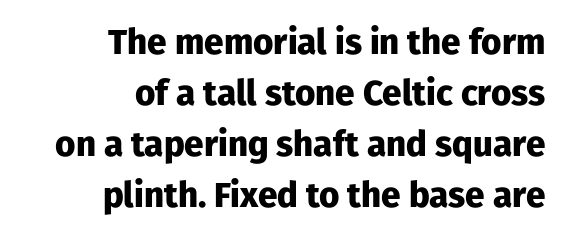
Q: Is the text bold? A: Yes.
Q: Is the text italic (slanted)? A: No, it is upright.
Q: Is the typeface a serif or a sans-serif typeface? A: Sans-serif.
Q: Is the text underlined? A: No.
Q: How is the paragraph aligned? A: Right-aligned.
Q: Is the spacing between letters normal or unusually wide? A: Normal.
Q: Is the spacing between lines tight, normal or loose? A: Normal.
Q: Width (condensed, normal, or wide)? A: Normal.
Q: Stroke contrast? A: Low.
Q: x-height? A: Medium.
Q: Monospaced? A: No.
